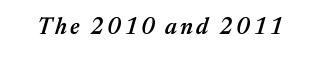
The image shows 23 px text type, italic (leaning right); set not underlined.
